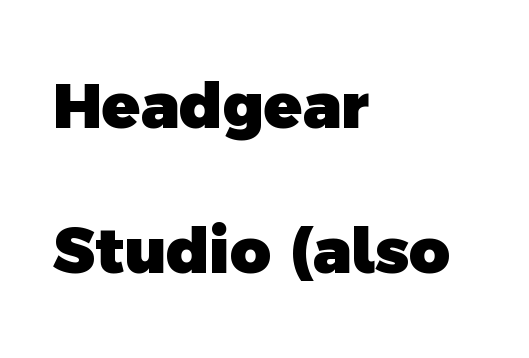
{"serif": "no", "bold": "yes", "weight": "heavy", "width": "normal", "x_height": "medium", "monospaced": "no", "underline": "no", "align": "left", "line_spacing": "loose", "line_spacing_ratio": 2.3, "letter_spacing": "normal", "letter_spacing_em": 0.0, "glyph_px": 63}
